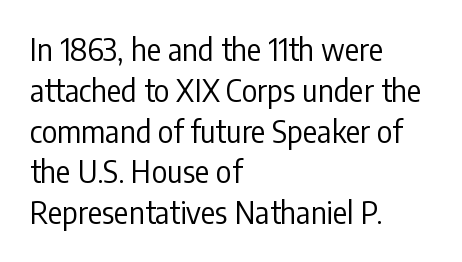
The image shows 30 px regular-weight, condensed sans-serif type, upright; set left-aligned, normal line spacing (1.36x), normal letter spacing, not underlined; low stroke contrast and a medium x-height.
